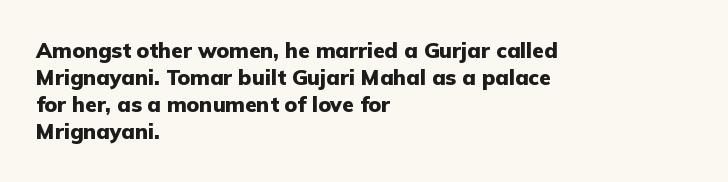
The space directly below the letters is spotless. In terms of leading, this rendering sits right in the middle. Notice how the stems are strictly vertical — no italics here. Honestly, the letter spacing is just normal — you wouldn't notice it. Typesetter's note: full bold, strokes at maximum text heaviness.
